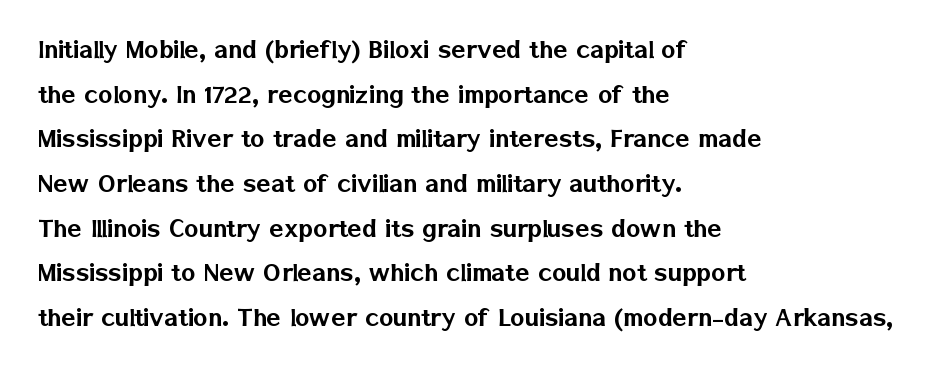
Q: Is the text italic (slanted)? A: No, it is upright.
Q: Is the typeface a serif or a sans-serif typeface? A: Sans-serif.
Q: Is the text underlined? A: No.
Q: How is the paragraph aligned? A: Left-aligned.
Q: Is the spacing between letters normal or unusually wide? A: Normal.
Q: Is the spacing between lines tight, normal or loose? A: Normal.
Q: Width (condensed, normal, or wide)? A: Normal.
Q: Stroke contrast? A: Low.
Q: x-height? A: Medium.
Q: Monospaced? A: No.
